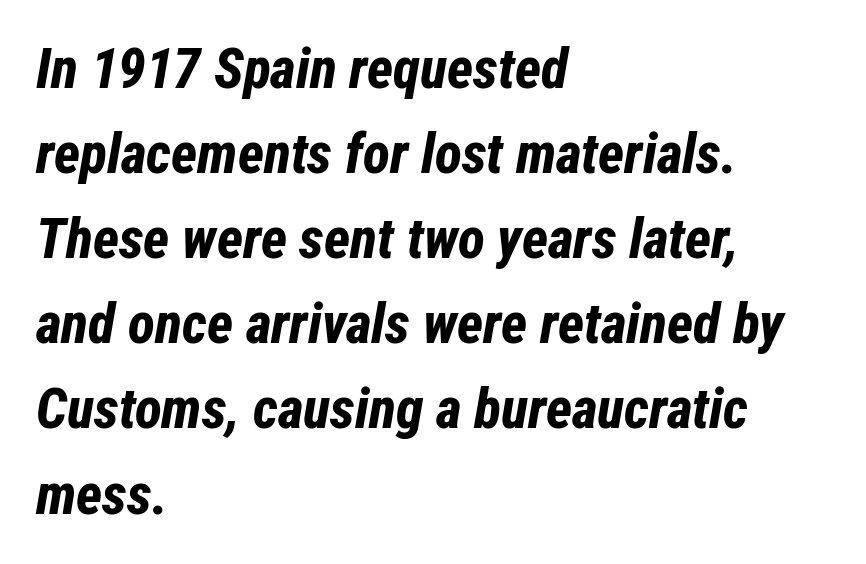
Bold? Absolutely — the strokes are thick and heavy. If you drew a ruler down the left edge, every line would touch it. Letters rest on an invisible, unmarked baseline. In terms of leading, this rendering sits right in the middle. Looks like regular typesetting: each glyph gets only the width it needs. The specimen reads as italic at a glance.
